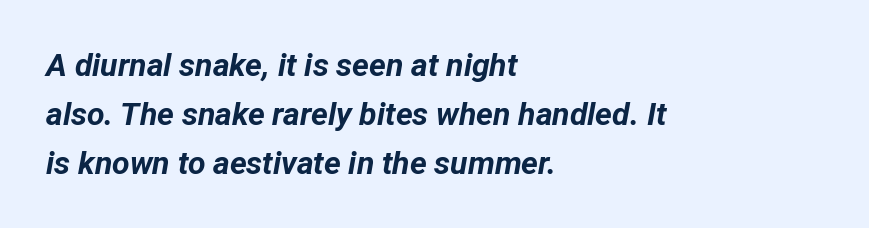
{"italic": "yes", "lean": "right", "slant_degrees": 12, "bold": "yes", "weight": "bold", "width": "normal", "stroke_contrast": "low", "x_height": "medium", "monospaced": "no", "underline": "no", "align": "left", "line_spacing": "normal", "line_spacing_ratio": 1.53, "letter_spacing": "normal", "letter_spacing_em": 0.0, "glyph_px": 32}
